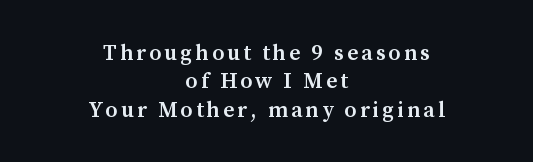
Style check: upright. The designer left line spacing at the default. A somewhat darkened texture: the type is semibold rather than bold. The typesetter chose a symmetrical, centered arrangement here. The words here are not underlined.
